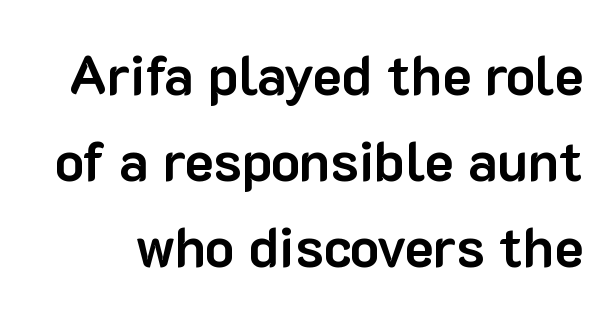
{"serif": "no", "italic": "no", "bold": "yes", "weight": "bold", "width": "normal", "stroke_contrast": "low", "x_height": "medium", "monospaced": "no", "underline": "no", "line_spacing": "normal", "line_spacing_ratio": 1.56, "letter_spacing": "normal", "letter_spacing_em": 0.0, "glyph_px": 55}
